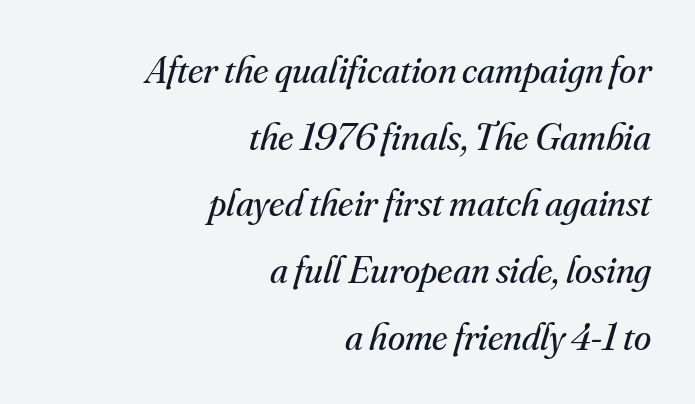
The image shows 39 px regular-weight serif type, italic (leaning right); set right-aligned, line spacing 1.71x, normal letter spacing, not underlined; medium stroke contrast and a small x-height.
